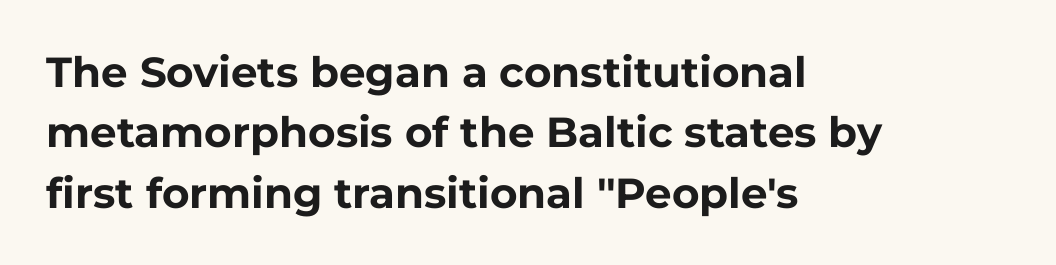
{"serif": "no", "italic": "no", "bold": "yes", "weight": "bold", "width": "normal", "stroke_contrast": "low", "x_height": "medium", "monospaced": "no", "underline": "no", "align": "left", "line_spacing": "normal", "line_spacing_ratio": 1.44, "letter_spacing": "normal", "letter_spacing_em": 0.0, "glyph_px": 42}
